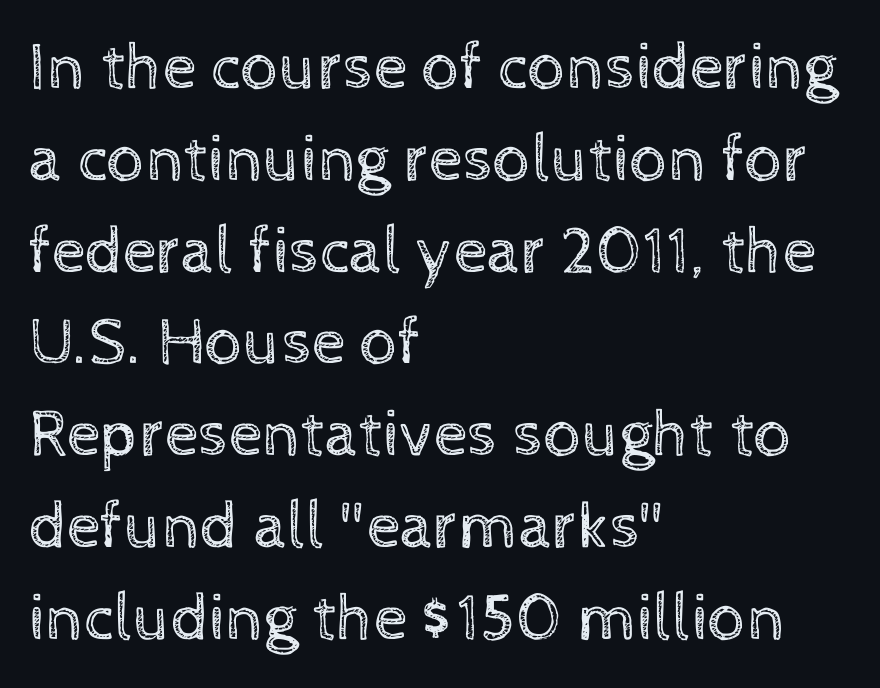
Q: Is the text bold? A: No.
Q: Is the text italic (slanted)? A: No, it is upright.
Q: Is the text underlined? A: No.
Q: How is the paragraph aligned? A: Left-aligned.
Q: Is the spacing between letters normal or unusually wide? A: Normal.
Q: Is the spacing between lines tight, normal or loose? A: Normal.
Q: Width (condensed, normal, or wide)? A: Normal.
Q: x-height? A: Medium.
Q: Monospaced? A: No.
